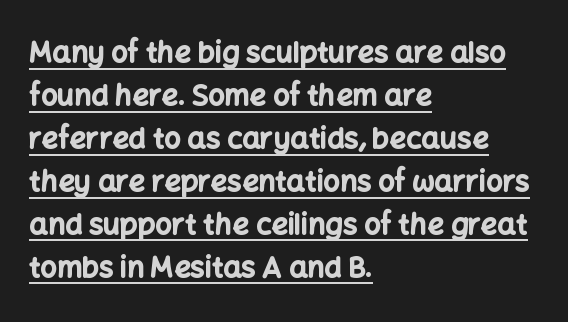
The passage shown stacks its lines at a standard gap. This sample uses plain, unmodified letter spacing. The letters carry no serifs — their stems end cleanly without finishing strokes. What decoration does the sample have? An underline.
